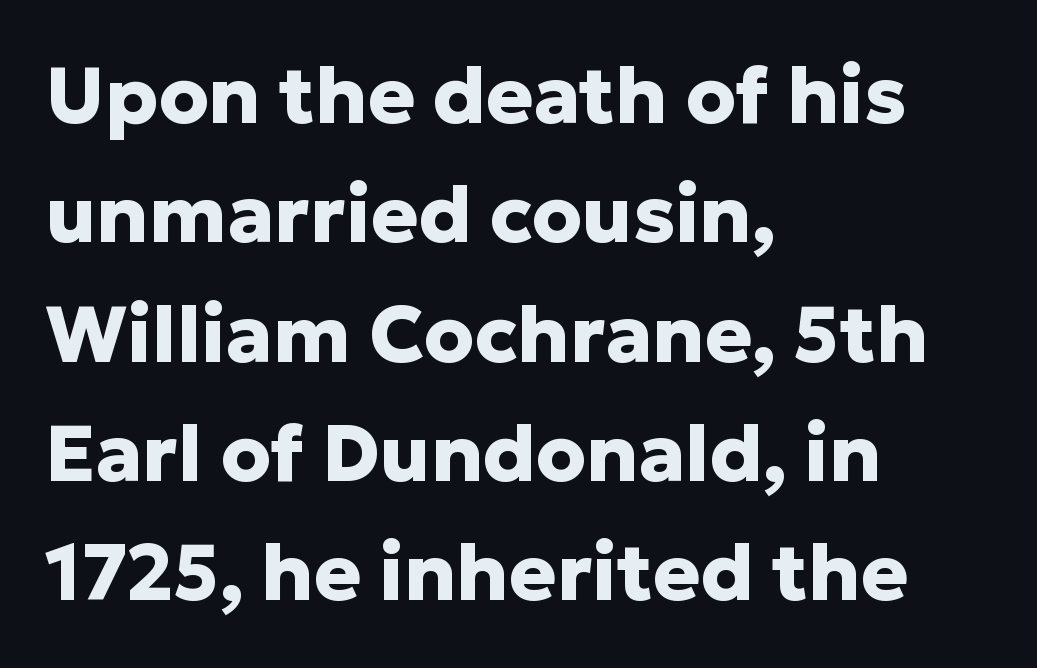
{"serif": "no", "italic": "no", "bold": "yes", "weight": "heavy", "width": "normal", "stroke_contrast": "low", "x_height": "medium", "monospaced": "no", "underline": "no", "align": "left", "line_spacing": "normal", "line_spacing_ratio": 1.51, "letter_spacing": "normal", "letter_spacing_em": 0.0, "glyph_px": 79}
